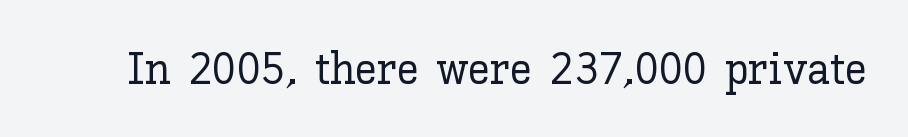
The image shows 45 px text type, upright; set normal letter spacing, not underlined; low stroke contrast and a medium x-height.
